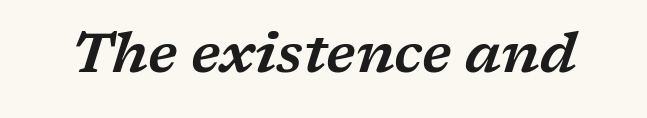
Q: Is the text italic (slanted)? A: Yes, it leans right by about 17 degrees.
Q: Is the typeface a serif or a sans-serif typeface? A: Serif.
Q: Is the text underlined? A: No.
Q: Is the spacing between letters normal or unusually wide? A: Normal.
Q: Width (condensed, normal, or wide)? A: Wide.
Q: Stroke contrast? A: Low.
Q: x-height? A: Medium.
Q: Monospaced? A: No.
